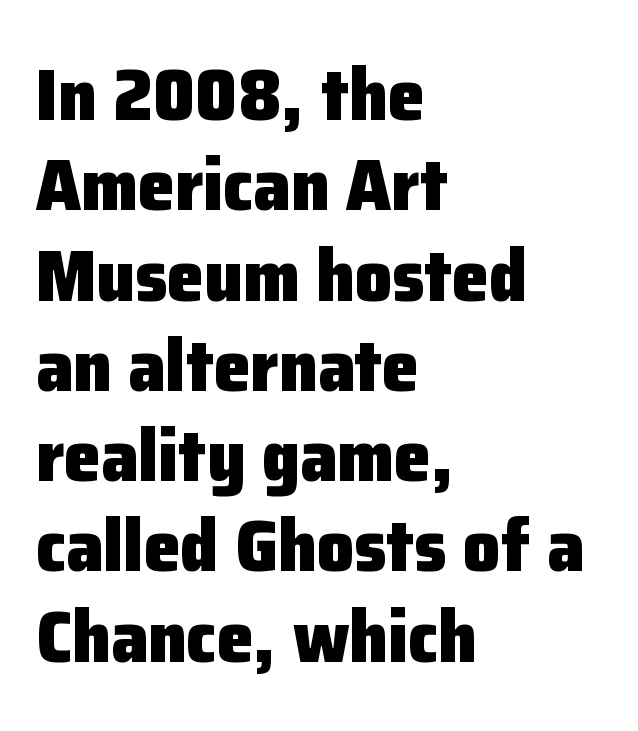
Q: Is the text bold? A: Yes.
Q: Is the text italic (slanted)? A: No, it is upright.
Q: Is the typeface a serif or a sans-serif typeface? A: Sans-serif.
Q: Is the text underlined? A: No.
Q: How is the paragraph aligned? A: Left-aligned.
Q: Is the spacing between letters normal or unusually wide? A: Normal.
Q: Width (condensed, normal, or wide)? A: Normal.
Q: Stroke contrast? A: Low.
Q: x-height? A: Medium.
Q: Monospaced? A: No.
